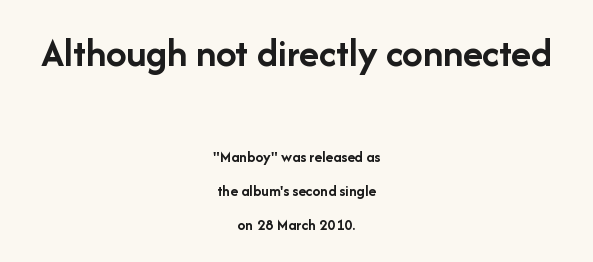
The image shows 41 px semibold sans-serif type, upright; set centered, loose line spacing (2.14x), normal letter spacing, not underlined; the first (top) block is 2.56x larger; low stroke contrast and a medium x-height.
